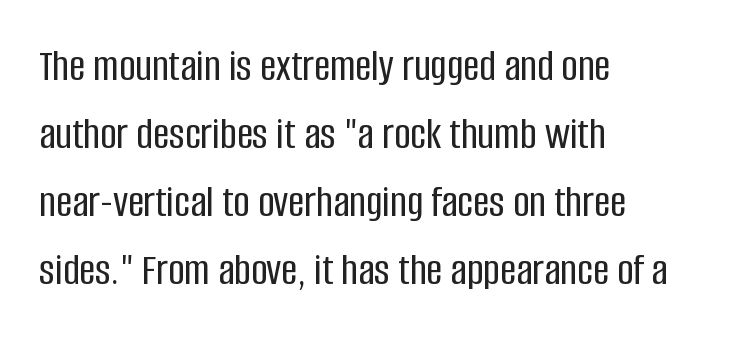
{"serif": "no", "italic": "no", "width": "condensed", "stroke_contrast": "low", "x_height": "large", "monospaced": "no", "underline": "no", "align": "left", "line_spacing": "normal", "line_spacing_ratio": 1.51, "letter_spacing": "normal", "letter_spacing_em": 0.0, "glyph_px": 45}
